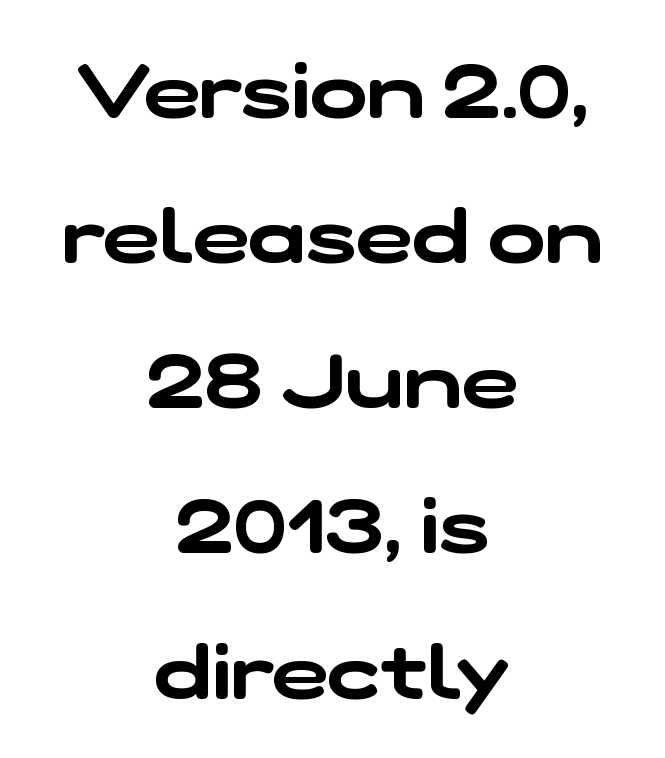
The image shows 76 px wide sans-serif type; set centered, loose line spacing (1.91x), normal letter spacing, not underlined; low stroke contrast and a medium x-height.
